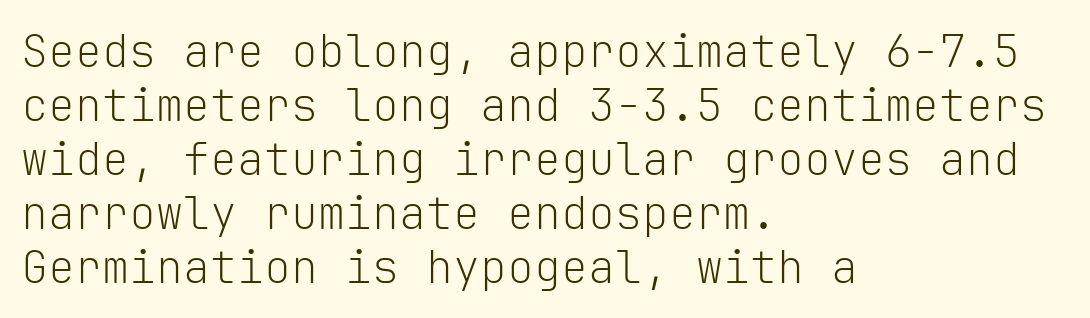
The image shows 45 px light sans-serif type, upright, monospaced; set left-aligned, line spacing 1.2x, normal letter spacing, not underlined; low stroke contrast and a medium x-height.
